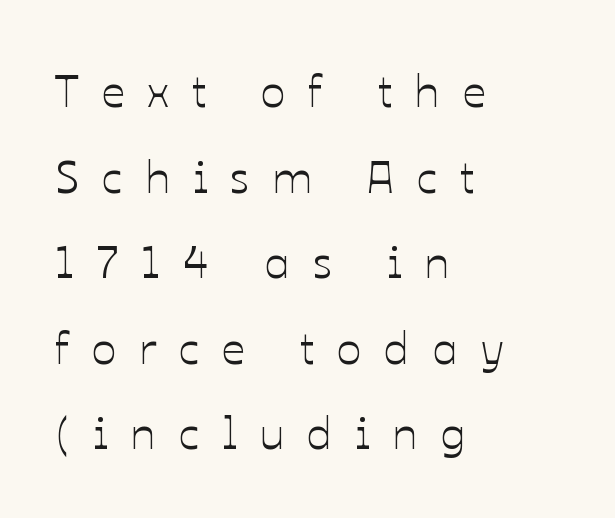
{"italic": "no", "width": "normal", "stroke_contrast": "low", "x_height": "medium", "monospaced": "no", "underline": "no", "align": "left", "line_spacing_ratio": 1.86, "letter_spacing": "wide", "letter_spacing_em": 0.49, "glyph_px": 46}
